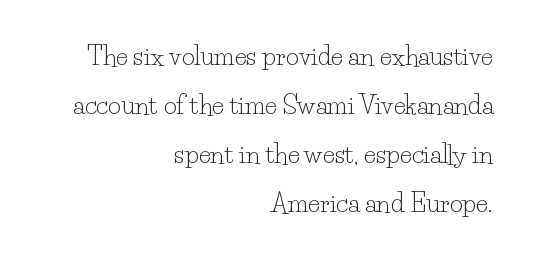
Q: Is the text bold? A: No.
Q: Is the text italic (slanted)? A: No, it is upright.
Q: Is the text underlined? A: No.
Q: How is the paragraph aligned? A: Right-aligned.
Q: Is the spacing between letters normal or unusually wide? A: Normal.
Q: Is the spacing between lines tight, normal or loose? A: Loose.
